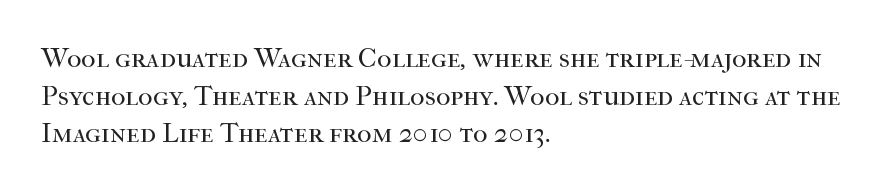
Do the characters align in a grid? No, the font is proportional. Short and long lines alike share a common starting point at left. These lines sit exactly where default settings would place them. Vertical stems look standard width or narrower in stroke. This is serif lettering, the kind often seen in printed books.
